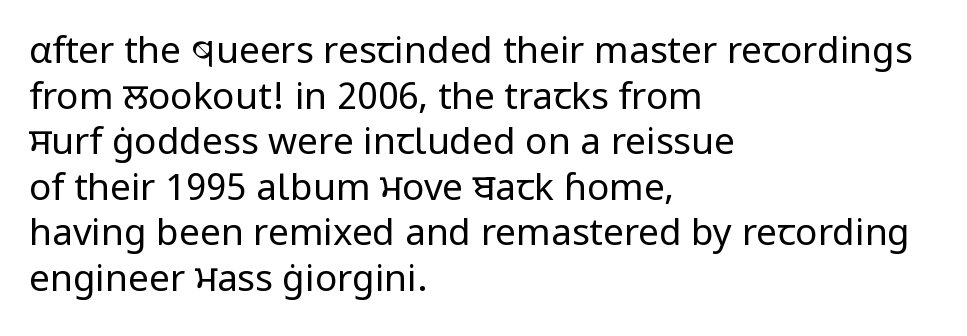
Q: Is the text bold? A: No.
Q: Is the text italic (slanted)? A: No, it is upright.
Q: Is the typeface a serif or a sans-serif typeface? A: Sans-serif.
Q: Is the text underlined? A: No.
Q: How is the paragraph aligned? A: Left-aligned.
Q: Is the spacing between letters normal or unusually wide? A: Normal.
Q: Width (condensed, normal, or wide)? A: Normal.
Q: Stroke contrast? A: Low.
Q: x-height? A: Medium.
Q: Monospaced? A: No.
